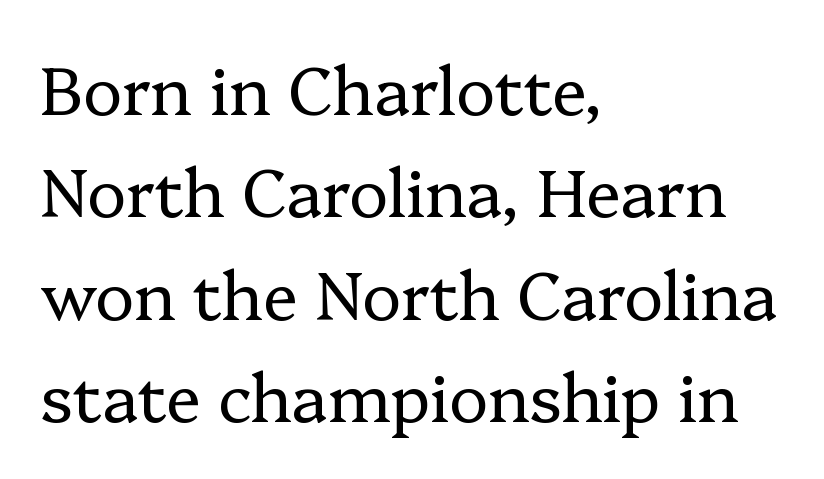
The image shows 66 px regular-weight serif type, upright; set left-aligned, normal line spacing (1.55x), normal letter spacing, not underlined; low stroke contrast and a medium x-height.
